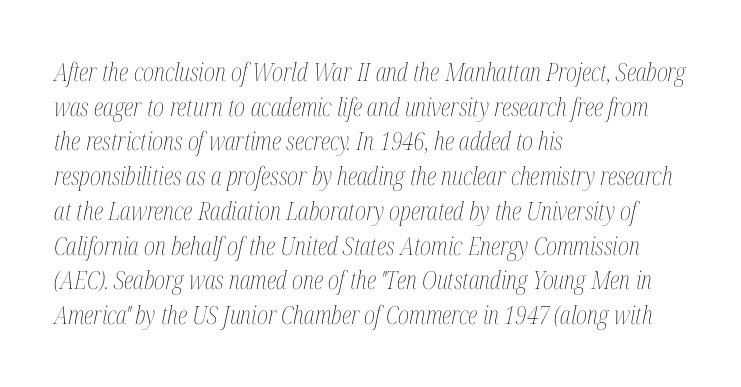
The image shows 25 px text type, italic (leaning right); set left-aligned, normal line spacing (1.39x), normal letter spacing, not underlined.
